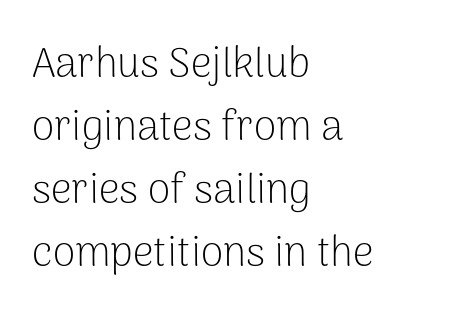
Q: Is the text bold? A: No.
Q: Is the text italic (slanted)? A: No, it is upright.
Q: Is the typeface a serif or a sans-serif typeface? A: Sans-serif.
Q: Is the text underlined? A: No.
Q: How is the paragraph aligned? A: Left-aligned.
Q: Is the spacing between letters normal or unusually wide? A: Normal.
Q: Is the spacing between lines tight, normal or loose? A: Normal.
Q: Width (condensed, normal, or wide)? A: Normal.
Q: Stroke contrast? A: Low.
Q: x-height? A: Medium.
Q: Monospaced? A: No.
